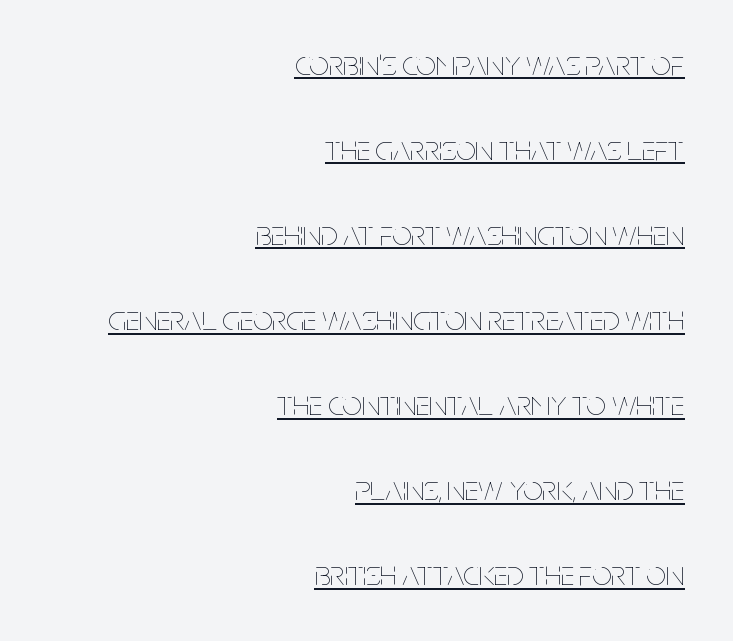
Nobody touched the tracking dial on this one. You can see a thin bar hugging the bottom of the glyphs. These glyphs show unthickened strokes, regular width or finer. The passage shown is typed in a proportional face where columns would drift.
